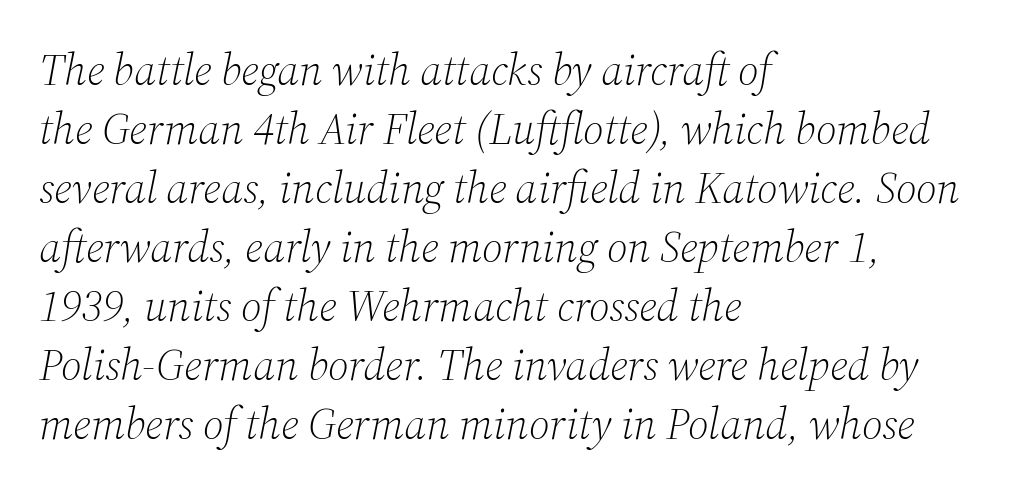
{"serif": "yes", "italic": "yes", "lean": "right", "slant_degrees": 12, "bold": "no", "weight": "light", "width": "normal", "stroke_contrast": "medium", "x_height": "medium", "monospaced": "no", "underline": "no", "align": "left", "line_spacing": "normal", "line_spacing_ratio": 1.34, "letter_spacing": "normal", "letter_spacing_em": 0.0, "glyph_px": 44}
